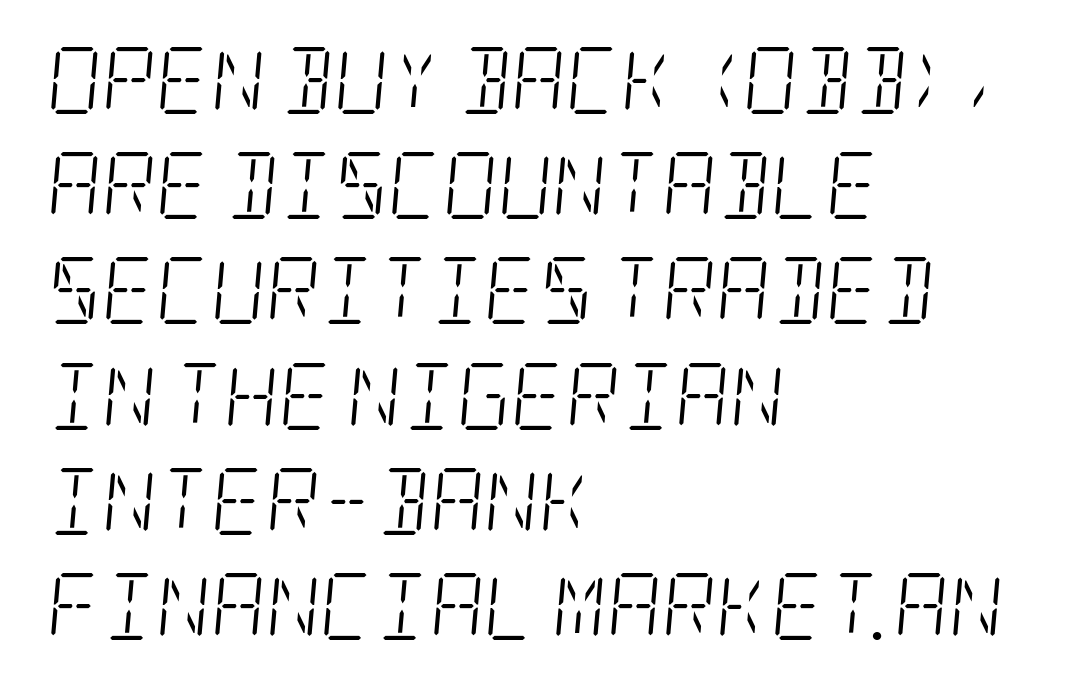
Has an underline been added? It has not. This sample uses plain, unmodified letter spacing. The weight would be labelled regular, book, light, or lighter still. Reading down the column, the eye jumps a familiar distance to each next line. If you drew a ruler down the left edge, every line would touch it. What kind of face is this? One with serifs.
